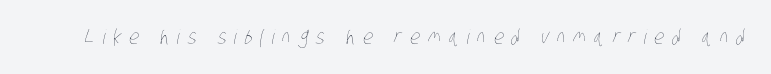
The image shows 20 px text type; set unusually wide letter spacing (+0.4 em), not underlined.
